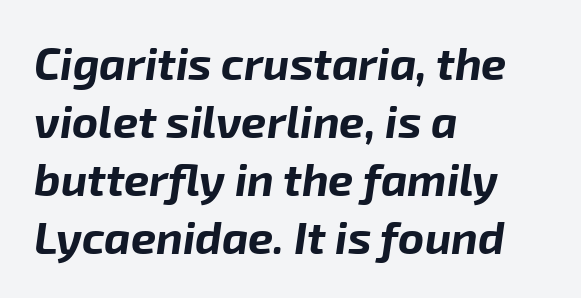
Do the characters align in a grid? No, the font is proportional. You could call the tracking neutral — neither tight nor loose. This sample is left-justified, so line endings fall wherever the words run out. The letters are bold, with thick, heavy strokes. This rendering features lettering with no underline. Line spacing here is normal.
